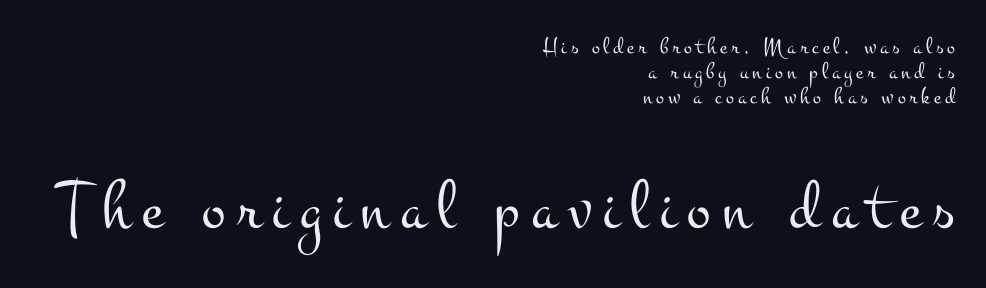
{"serif": "yes", "bold": "no", "weight": "light", "width": "wide", "stroke_contrast": "medium", "x_height": "small", "monospaced": "no", "underline": "no", "align": "right", "line_spacing": "tight", "line_spacing_ratio": 1.04, "larger_block": "second", "size_ratio": 2.96, "glyph_px": 71}
